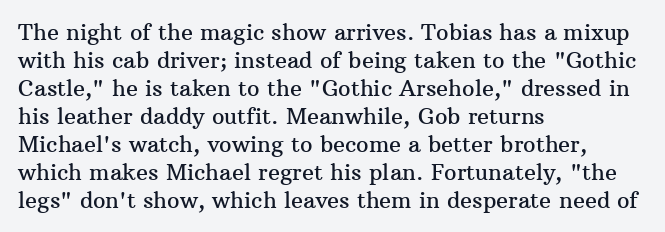
Q: Is the text italic (slanted)? A: No, it is upright.
Q: Is the text underlined? A: No.
Q: How is the paragraph aligned? A: Left-aligned.
Q: Is the spacing between letters normal or unusually wide? A: Normal.
Q: Is the spacing between lines tight, normal or loose? A: Normal.
